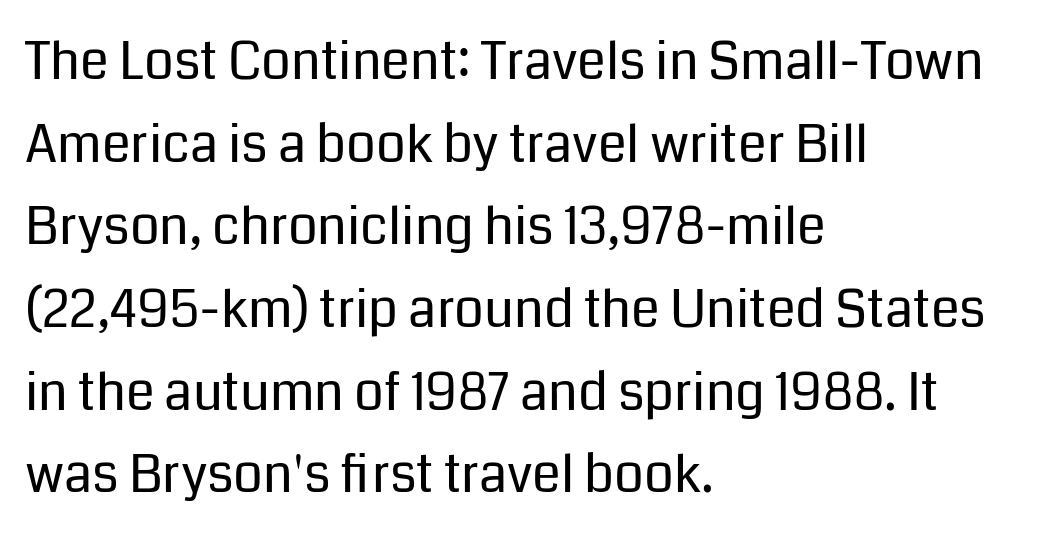
{"serif": "no", "italic": "no", "bold": "no", "weight": "regular", "width": "normal", "stroke_contrast": "low", "x_height": "medium", "monospaced": "no", "underline": "no", "align": "left", "line_spacing": "normal", "line_spacing_ratio": 1.59, "letter_spacing": "normal", "letter_spacing_em": 0.0, "glyph_px": 52}
